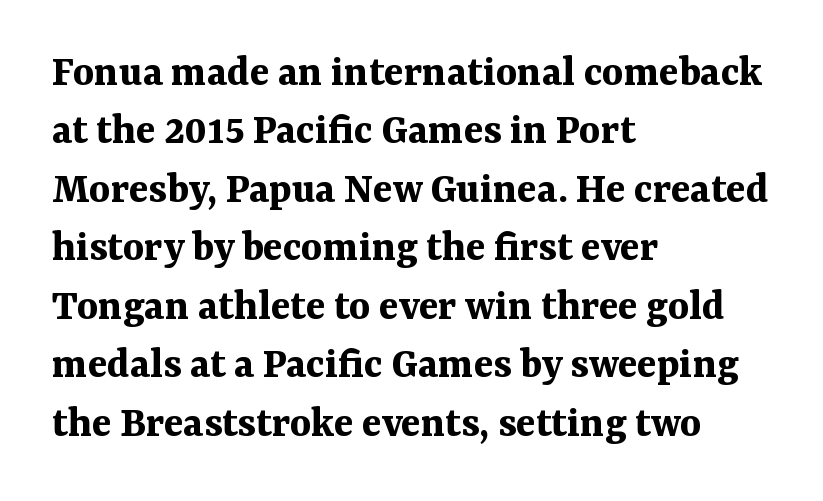
In terms of letterform style, serifs are clearly present. What weight is shown? A full bold with thick strokes. Rule under the text: the space is simply empty. There is no visible air inserted between adjacent glyphs. If you drew a line through each stem, it would be perfectly vertical. Vertical spacing — default.
